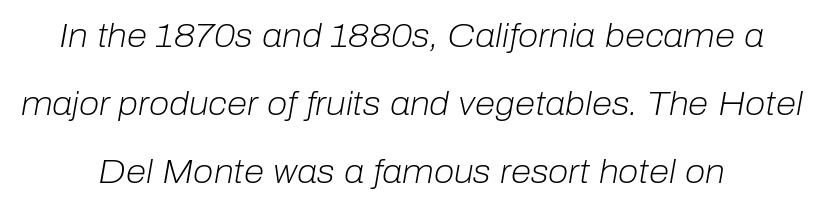
There is no visible air inserted between adjacent glyphs. Students, observe: this is what heavily led, spacious text looks like. The face used here has a pronounced slope to its letters. Character widths vary here, with narrow letters taking less room than wide ones.
